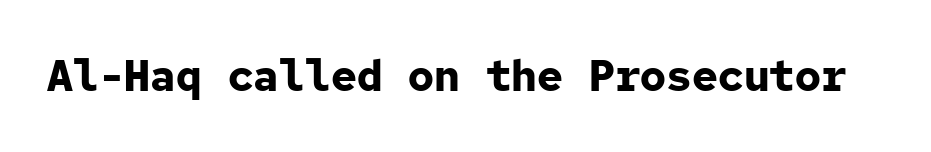
Only glyphs here, with clear space below each row. Is the letter spacing exaggerated? No — it looks like the ordinary default. Monospaced: the letters line up in strict vertical columns. These lines are composed in type without serifs. Italic? Not at all — the glyphs are vertical.
